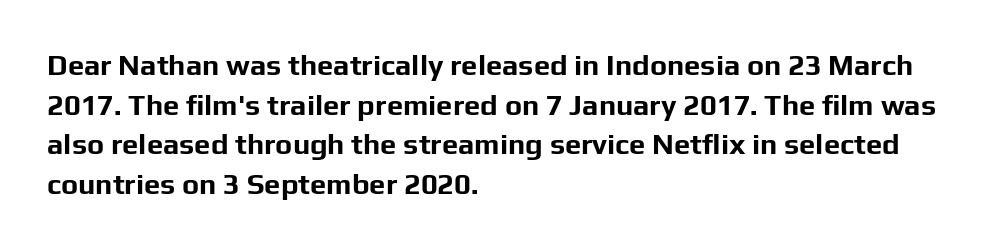
The image shows 29 px bold sans-serif type, upright; set left-aligned, normal line spacing (1.37x), normal letter spacing, not underlined; low stroke contrast and a medium x-height.
